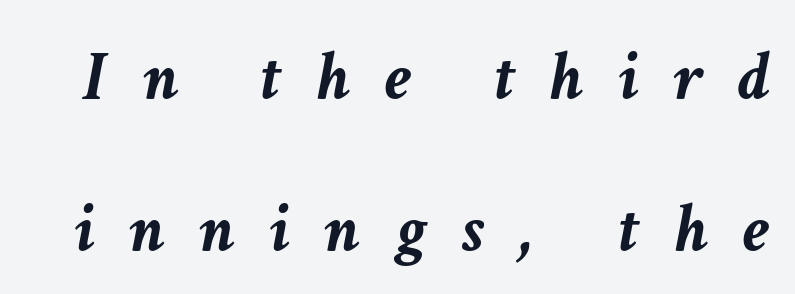
Q: Is the text bold? A: Yes.
Q: Is the text italic (slanted)? A: Yes, it leans right by about 11 degrees.
Q: Is the text underlined? A: No.
Q: Is the spacing between letters normal or unusually wide? A: Unusually wide.
Q: Is the spacing between lines tight, normal or loose? A: Loose.
Q: Width (condensed, normal, or wide)? A: Normal.
Q: Stroke contrast? A: Low.
Q: x-height? A: Medium.
Q: Monospaced? A: No.
